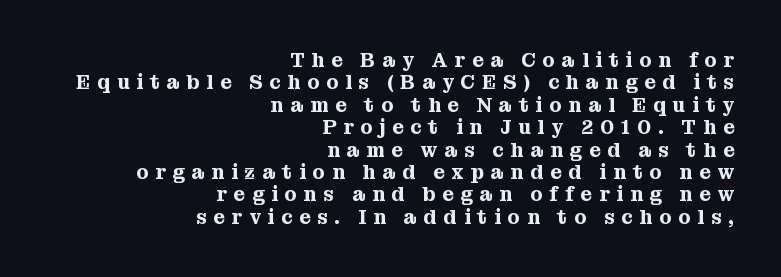
Q: Is the text italic (slanted)? A: No, it is upright.
Q: Is the text underlined? A: No.
Q: How is the paragraph aligned? A: Right-aligned.
Q: Is the spacing between letters normal or unusually wide? A: Unusually wide.
Q: Is the spacing between lines tight, normal or loose? A: Tight.
